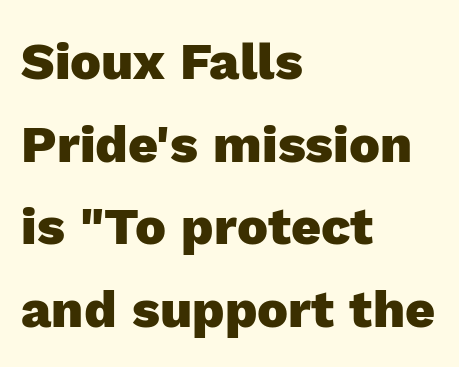
The baseline area is clear. The typesetting leans heavy: a genuine bold. A typesetter would call this leading conventional body-copy spacing. A typesetter would mark this as roman, not italic. Every row of glyphs begins at an identical x-position on the left. The face used here is proportionally spaced, like ordinary book or web type.
